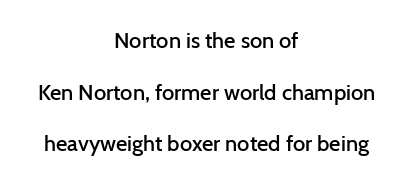
The image shows 22 px text type, upright; set centered, loose line spacing (2.35x), normal letter spacing, not underlined.
